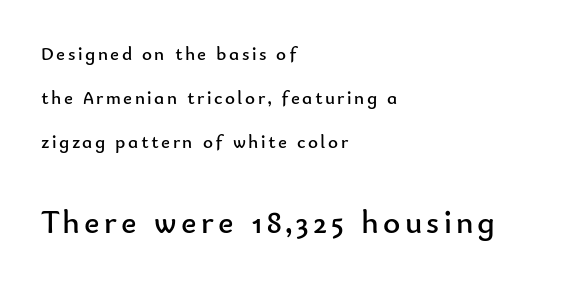
Is this a sans? Yes — the strokes have no serifs. Stroke mass is kept to a normal reading level or below. Teacher's note: observe the even left margin — that is flush-left alignment. You could fit nearly another row in the gap between these rows. The passage shown is typed in a proportional face where columns would drift. Caption: upper text group reduced, lower text group enlarged.
